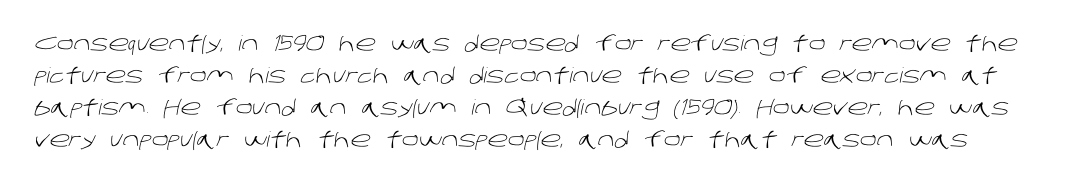
Q: Is the text bold? A: No.
Q: Is the text underlined? A: No.
Q: Is the spacing between letters normal or unusually wide? A: Normal.
Q: Is the spacing between lines tight, normal or loose? A: Normal.
